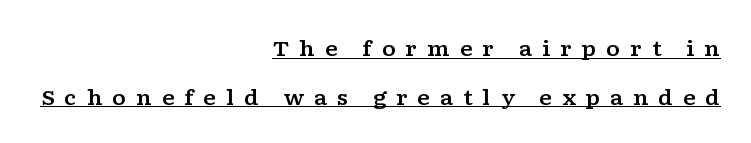
The words here are underlined. Posture: straight, roman, zero tilt. The leading is generous, giving the passage an open texture. All the whitespace from short lines collects on the left. The tracking jumps out immediately: characters are airy and widely separated.
